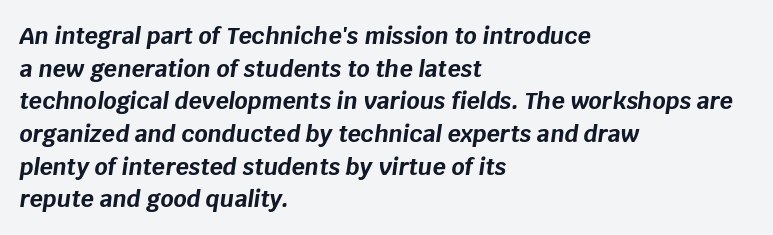
What's the leading like? Ordinary, nothing unusual. No extra tracking has been applied to these lines. The baseline area is clear. A student would call this left alignment; a typographer would say flush left, rag right. Typographic density is high because the face is bold.
